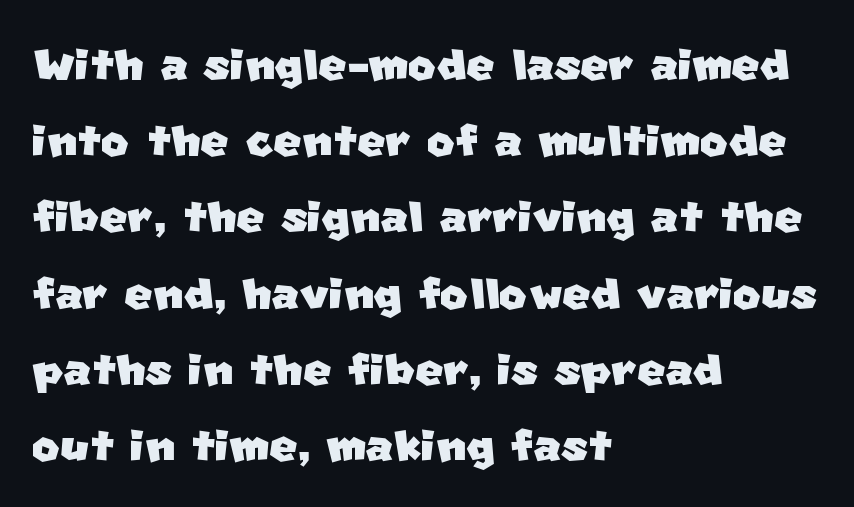
Is the letter spacing exaggerated? No — it looks like the ordinary default. A typesetter would call this proportional, since set widths differ per character. Caption: multi-line text, flush left, ragged right. The space between consecutive lines is moderate. A clean baseline with only descenders dipping below it.
